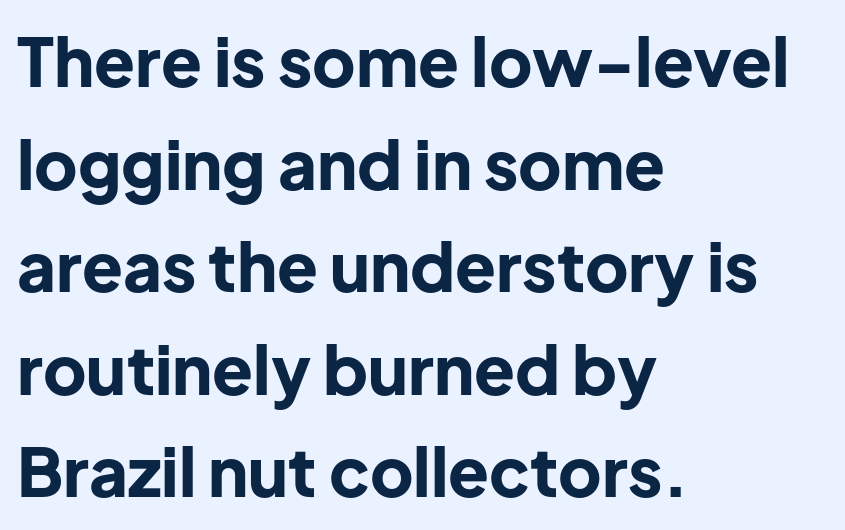
The image shows 67 px bold sans-serif type, upright; set left-aligned, normal line spacing (1.53x), normal letter spacing, not underlined; low stroke contrast and a medium x-height.
